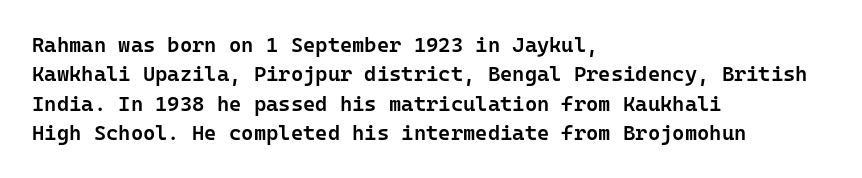
The image shows 21 px text type, upright; set left-aligned, normal line spacing (1.4x), normal letter spacing, not underlined.
